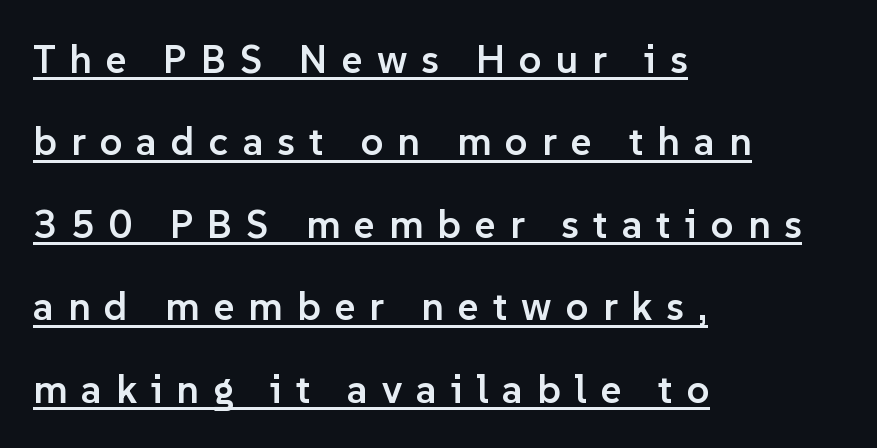
The image shows 40 px semibold sans-serif type, upright; set left-aligned, loose line spacing (2.06x), unusually wide letter spacing (+0.35 em), underlined; low stroke contrast and a medium x-height.
